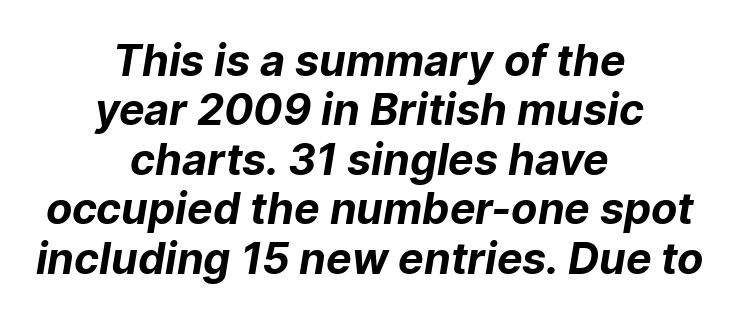
The image shows 43 px bold sans-serif type; set centered, tight line spacing (1.15x), normal letter spacing, not underlined; low stroke contrast and a medium x-height.
